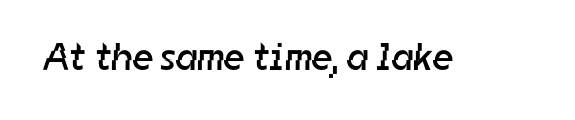
{"serif": "no", "bold": "no", "weight": "regular", "width": "normal", "stroke_contrast": "low", "x_height": "medium", "monospaced": "no", "underline": "no", "letter_spacing": "normal", "letter_spacing_em": 0.0, "glyph_px": 39}
